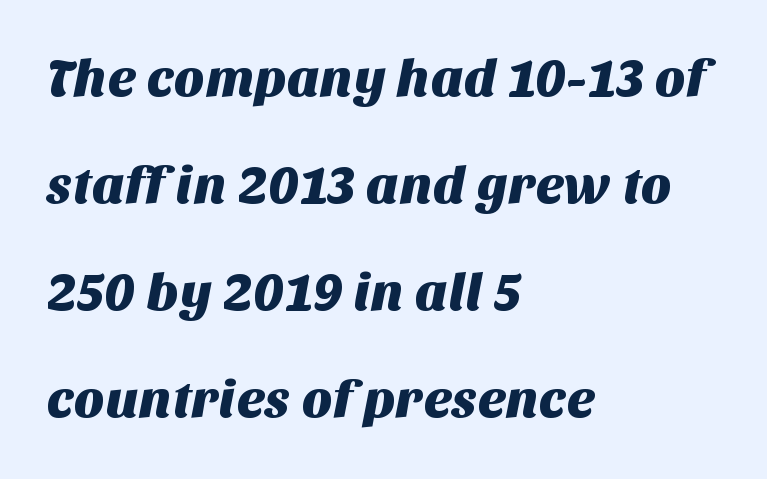
The image shows 53 px sans-serif type; set left-aligned, loose line spacing (2.02x), normal letter spacing, not underlined; medium stroke contrast and a large x-height.
